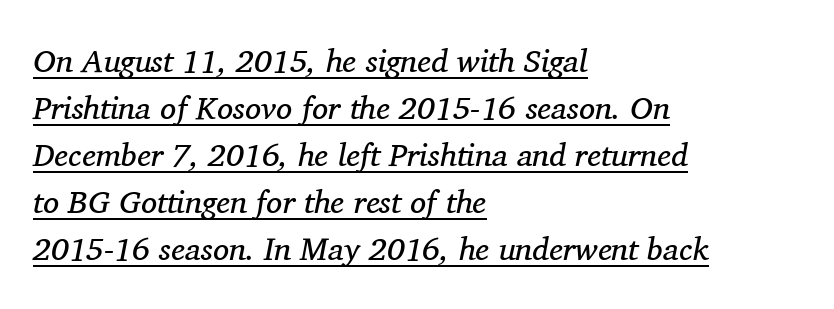
Each new line begins a customary step beneath the previous one. Honestly, the letter spacing is just normal — you wouldn't notice it. Posture: slanted. Is this a fixed-width face? No — the glyphs have proportional, varying widths. Serifs: yes, visible at the terminals of the letterforms. The typesetting does not lean heavy: it is not bold.
